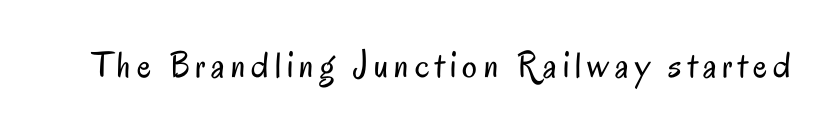
No letter is thick-stroked: the sample isn't bold. These lines are rendered in a variable-pitch font. This sample uses a sans-serif face. Just letters on the line, the space beneath them empty. Does the lettering tilt? It doesn't — this is upright.
